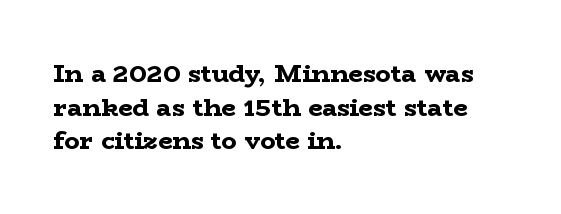
{"italic": "no", "bold": "yes", "underline": "no", "align": "left", "line_spacing": "normal", "line_spacing_ratio": 1.35, "letter_spacing": "normal", "letter_spacing_em": 0.0, "glyph_px": 25}
